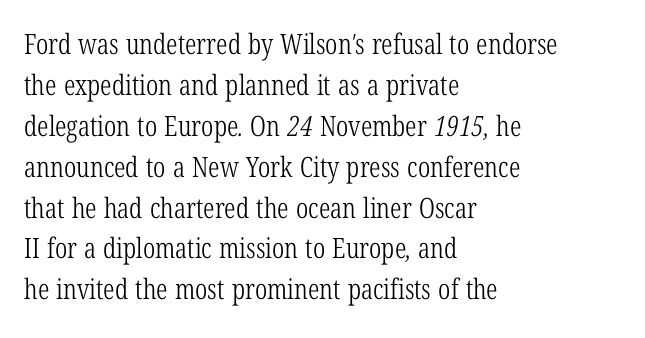
Honestly, there is no underline to notice here at all. What kind of face is this? One with serifs. Caption: multi-line text, flush left, ragged right. You could not count columns in this text — the font is proportionally spaced.
